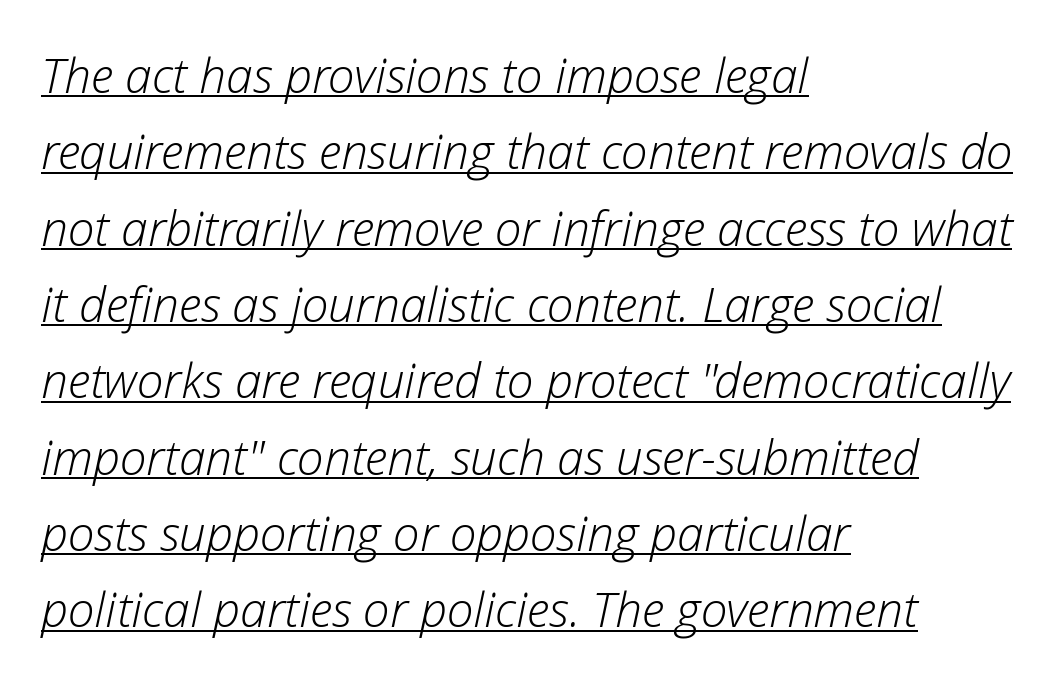
The image shows 48 px light type, italic (leaning right); set left-aligned, normal line spacing (1.59x), normal letter spacing, underlined; low stroke contrast and a medium x-height.
